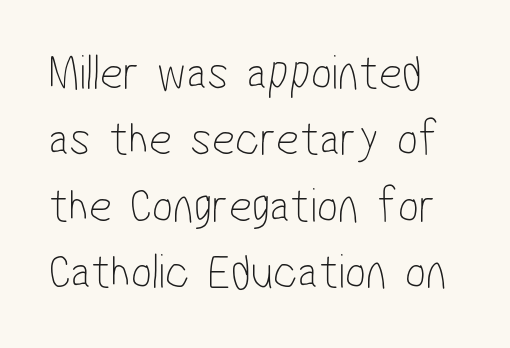
{"serif": "no", "bold": "no", "weight": "thin", "width": "condensed", "stroke_contrast": "low", "x_height": "medium", "monospaced": "no", "underline": "no", "line_spacing": "normal", "line_spacing_ratio": 1.33, "letter_spacing": "normal", "letter_spacing_em": 0.0, "glyph_px": 50}
